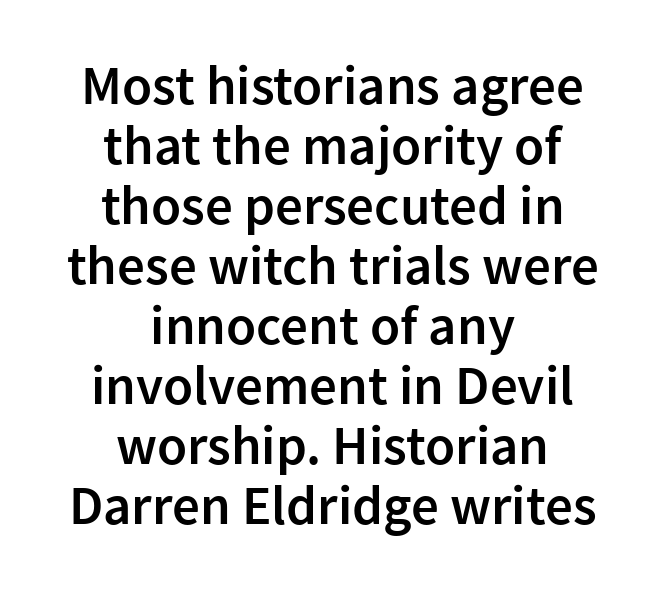
The image shows 55 px semibold sans-serif type, upright; set centered, tight line spacing (1.09x), normal letter spacing, not underlined; low stroke contrast and a medium x-height.
